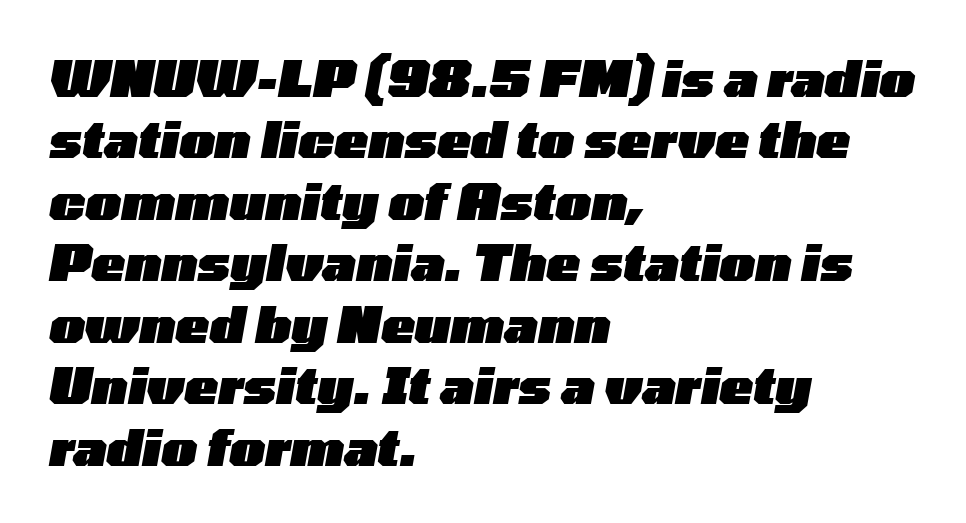
The image shows 50 px heavy, wide type, italic (leaning right); set left-aligned, line spacing 1.23x, normal letter spacing, not underlined; low stroke contrast and a medium x-height.
